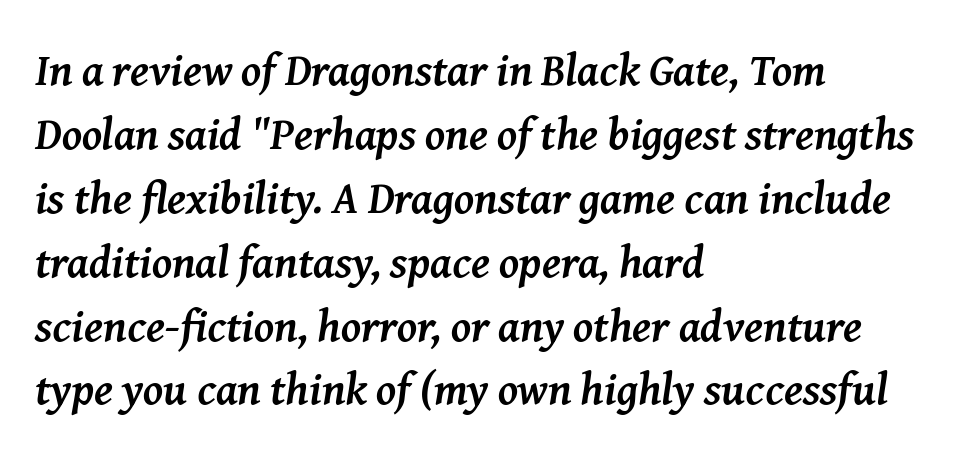
{"serif": "yes", "italic": "yes", "lean": "right", "slant_degrees": 8, "bold": "yes", "weight": "semibold", "width": "normal", "stroke_contrast": "medium", "x_height": "medium", "monospaced": "no", "underline": "no", "align": "left", "line_spacing": "normal", "line_spacing_ratio": 1.42, "letter_spacing": "normal", "letter_spacing_em": 0.0, "glyph_px": 45}
